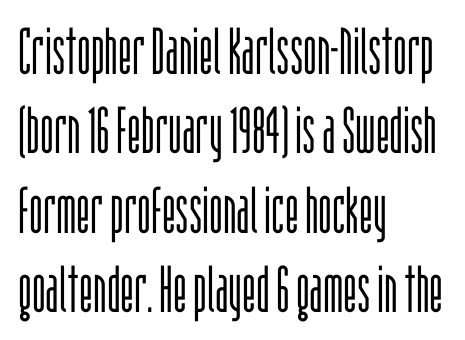
Q: Is the text bold? A: No.
Q: Is the text italic (slanted)? A: No, it is upright.
Q: Is the typeface a serif or a sans-serif typeface? A: Sans-serif.
Q: Is the text underlined? A: No.
Q: How is the paragraph aligned? A: Left-aligned.
Q: Is the spacing between letters normal or unusually wide? A: Normal.
Q: Width (condensed, normal, or wide)? A: Condensed.
Q: Stroke contrast? A: Low.
Q: x-height? A: Large.
Q: Monospaced? A: No.
